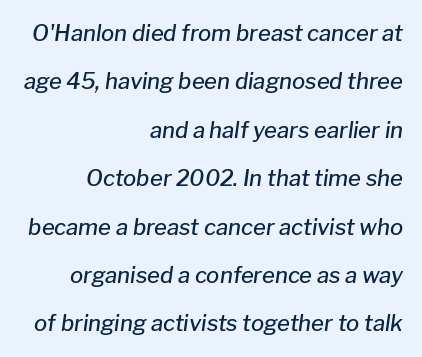
The typesetter chose a ragged-left arrangement here. Has an underline been added? It has not. Every character sits at an angle, as italics do. The tracking reads as untouched default to a designer's eye.
